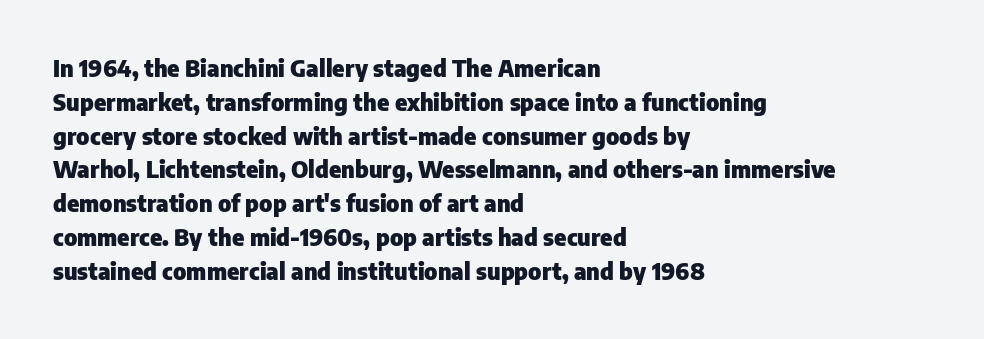
Q: Is the text bold? A: Yes.
Q: Is the text italic (slanted)? A: No, it is upright.
Q: Is the text underlined? A: No.
Q: How is the paragraph aligned? A: Left-aligned.
Q: Is the spacing between letters normal or unusually wide? A: Normal.
Q: Is the spacing between lines tight, normal or loose? A: Normal.
